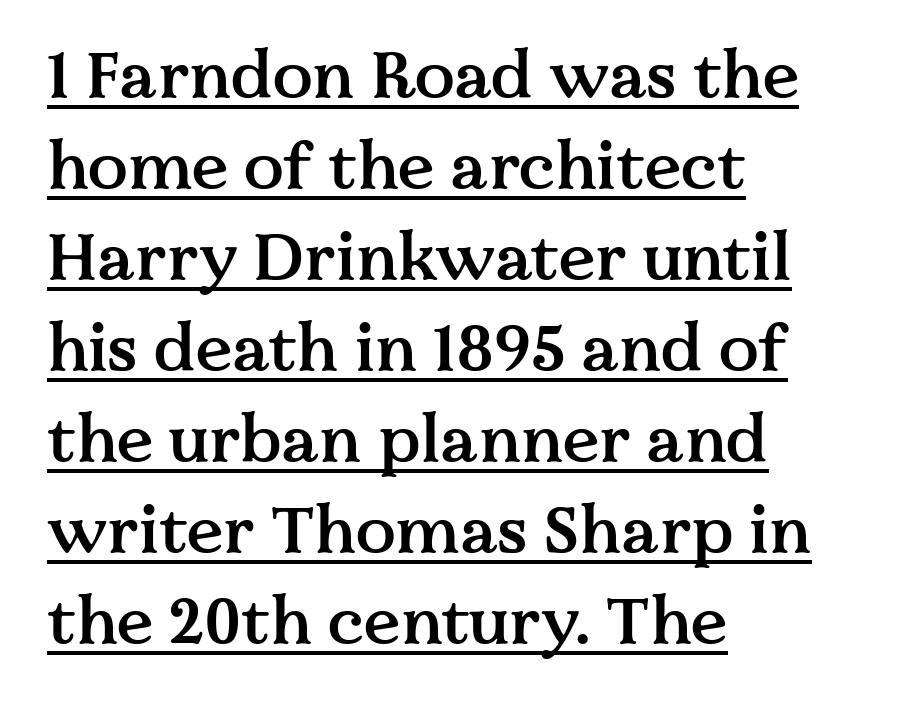
Weight: semibold (demi). The specimen reads as upright at a glance. A classic flush-left, rag-right setting is used for this passage. Quick note: interline space is typical. Students, note that the glyphs here touch the page at normal intervals. A typographer would call this underscored text.
